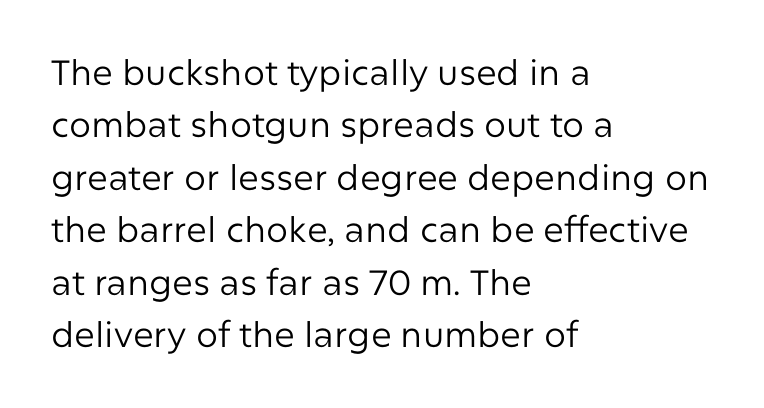
The image shows 35 px regular-weight sans-serif type, upright; set left-aligned, normal line spacing (1.5x), normal letter spacing, not underlined; low stroke contrast and a medium x-height.
